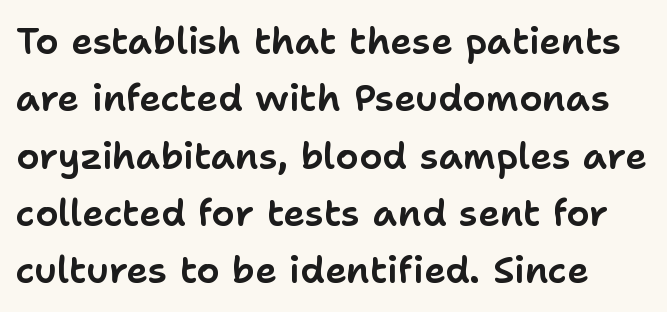
The image shows 37 px sans-serif type, upright; set normal line spacing (1.55x), normal letter spacing, not underlined; low stroke contrast and a medium x-height.
